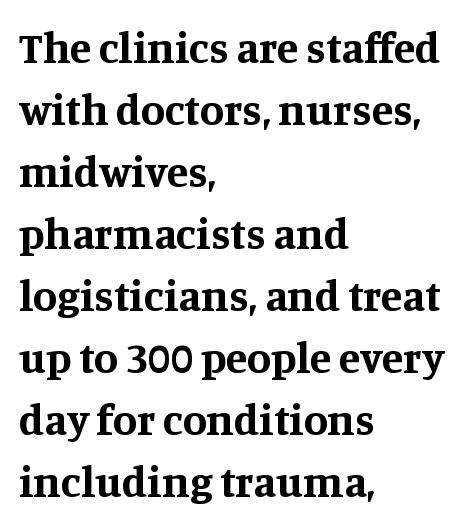
The image shows 44 px bold serif type, upright; set left-aligned, normal line spacing (1.41x), normal letter spacing, not underlined; medium stroke contrast and a large x-height.
